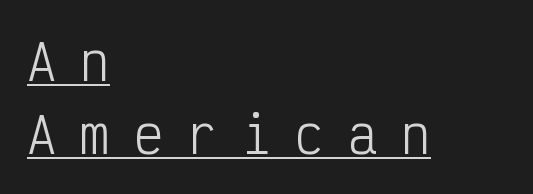
The image shows 49 px light, condensed sans-serif type, upright, monospaced; set left-aligned, normal line spacing (1.48x), unusually wide letter spacing (+0.49 em), underlined; low stroke contrast and a medium x-height.
